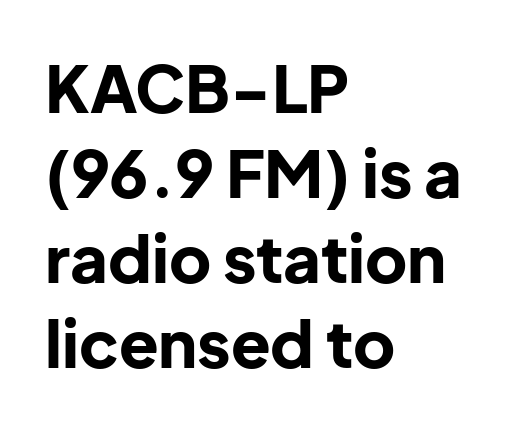
Q: Is the text bold? A: Yes.
Q: Is the text italic (slanted)? A: No, it is upright.
Q: Is the typeface a serif or a sans-serif typeface? A: Sans-serif.
Q: Is the text underlined? A: No.
Q: How is the paragraph aligned? A: Left-aligned.
Q: Is the spacing between letters normal or unusually wide? A: Normal.
Q: Is the spacing between lines tight, normal or loose? A: Normal.
Q: Width (condensed, normal, or wide)? A: Normal.
Q: Stroke contrast? A: Low.
Q: x-height? A: Medium.
Q: Monospaced? A: No.
